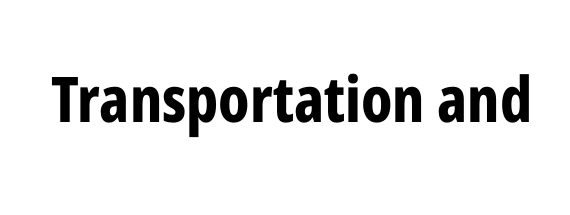
Q: Is the text bold? A: Yes.
Q: Is the text italic (slanted)? A: No, it is upright.
Q: Is the typeface a serif or a sans-serif typeface? A: Sans-serif.
Q: Is the text underlined? A: No.
Q: Is the spacing between letters normal or unusually wide? A: Normal.
Q: Width (condensed, normal, or wide)? A: Condensed.
Q: Stroke contrast? A: Low.
Q: x-height? A: Medium.
Q: Monospaced? A: No.
